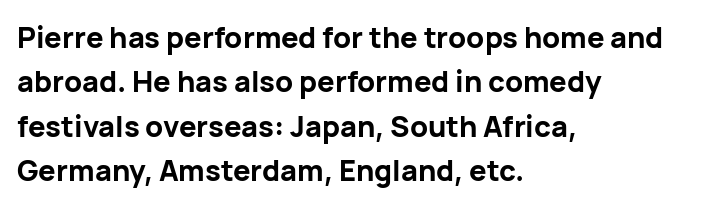
The image shows 29 px bold sans-serif type, upright; set left-aligned, normal line spacing (1.53x), normal letter spacing, not underlined; low stroke contrast and a medium x-height.
